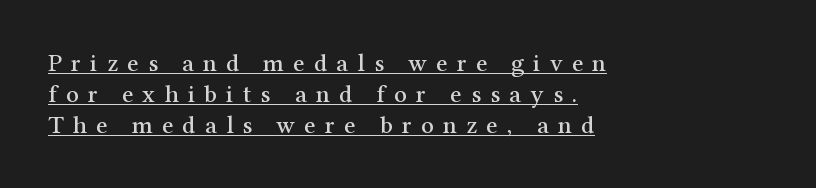
The image shows 25 px text type, upright; set left-aligned, line spacing 1.24x, unusually wide letter spacing (+0.37 em), underlined.
